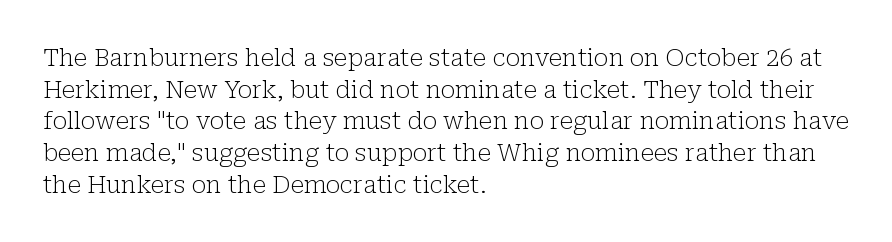
{"italic": "no", "bold": "no", "underline": "no", "align": "left", "line_spacing": "normal", "line_spacing_ratio": 1.32, "letter_spacing": "normal", "letter_spacing_em": 0.0, "glyph_px": 24}
